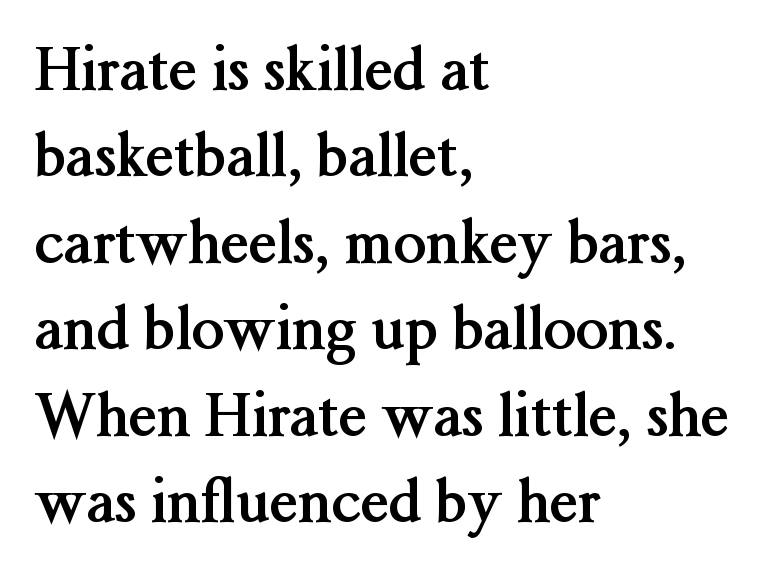
{"serif": "yes", "italic": "no", "bold": "yes", "weight": "semibold", "width": "normal", "stroke_contrast": "medium", "x_height": "medium", "monospaced": "no", "underline": "no", "align": "left", "line_spacing": "normal", "line_spacing_ratio": 1.49, "letter_spacing": "normal", "letter_spacing_em": 0.0, "glyph_px": 58}
